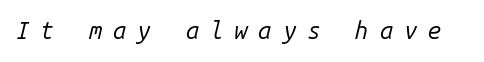
This is oblique type, the kind used for emphasis or titles. Tracking here is generous; glyphs stand well apart from one another. Caption: face not bold, strokes unweighted. The string is rendered with underlining switched off.
